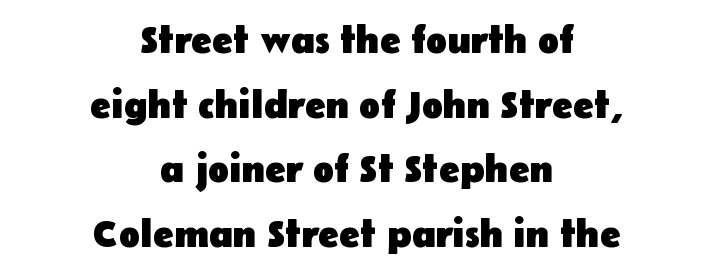
{"serif": "no", "italic": "no", "bold": "yes", "weight": "heavy", "width": "normal", "stroke_contrast": "low", "x_height": "medium", "monospaced": "no", "underline": "no", "align": "center", "line_spacing": "normal", "line_spacing_ratio": 1.66, "letter_spacing": "normal", "letter_spacing_em": 0.0, "glyph_px": 39}
